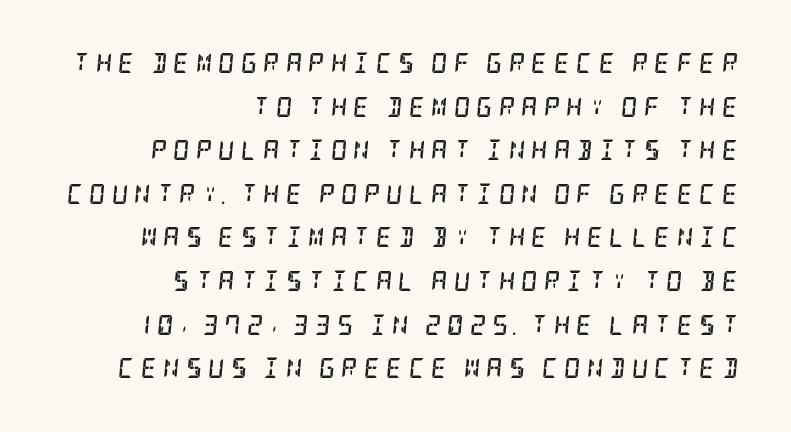
Designer's note — italics engaged. The line texture is sparse and dotted thanks to wide tracking. Weight: bold. The rendering anchors every line to the right-hand side.
